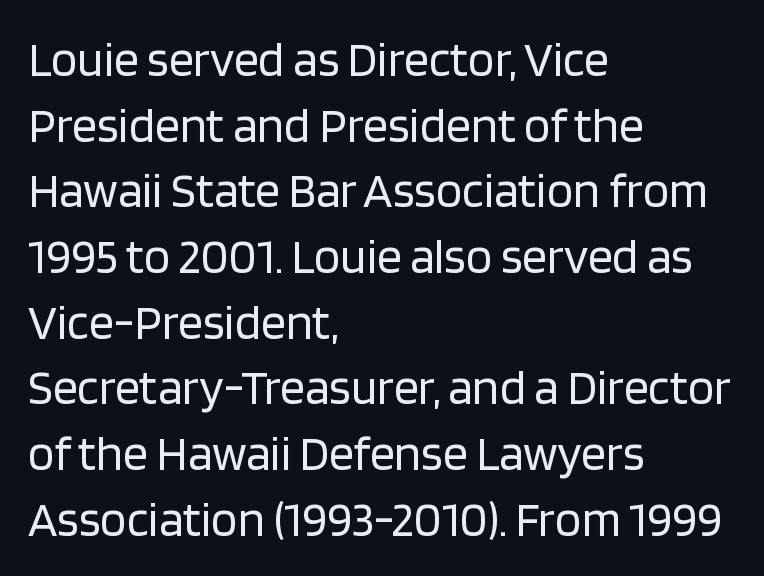
{"serif": "no", "italic": "no", "bold": "no", "weight": "regular", "width": "normal", "stroke_contrast": "low", "x_height": "large", "monospaced": "no", "underline": "no", "align": "left", "line_spacing": "normal", "line_spacing_ratio": 1.34, "letter_spacing": "normal", "letter_spacing_em": 0.0, "glyph_px": 49}
